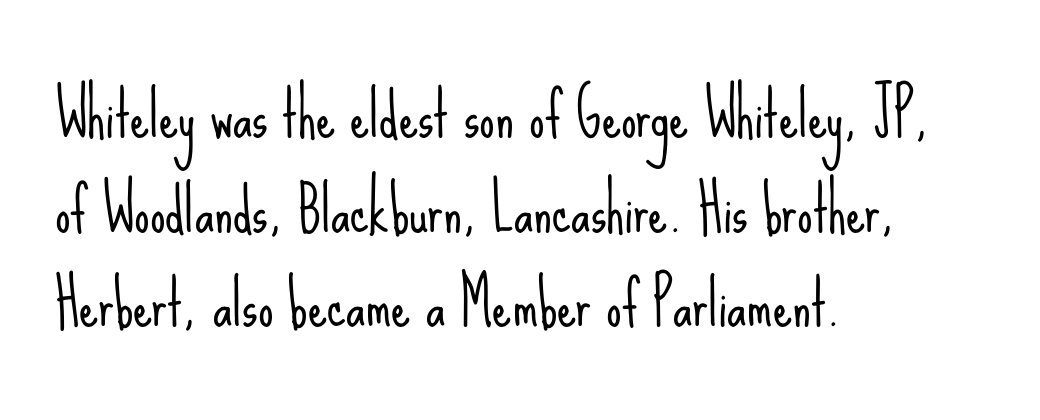
Underline: absent. Ascenders rise straight up at ninety degrees. Casual observation: everything's shoved over to the left. This is sans-serif lettering, the kind often seen on screens and signage.
